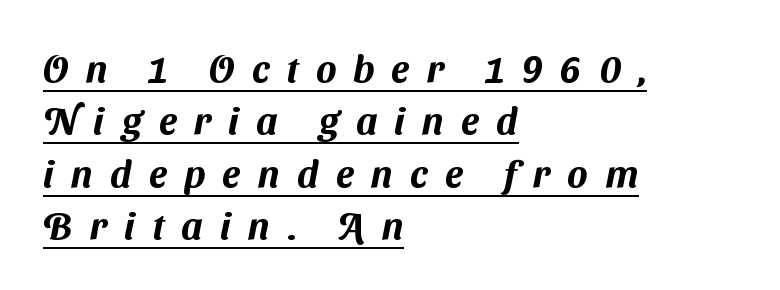
Notice how the passage keeps a crisp vertical edge on the left only. If you measured baseline to baseline, you'd find a middling distance. Emphasis is given by a line drawn under the lettering. The designer went with a sans here, leaving each stem footless. Spacing verdict: proportional, widths tailored to each character. Inter-character spacing is expanded well beyond the font's built-in metrics.
